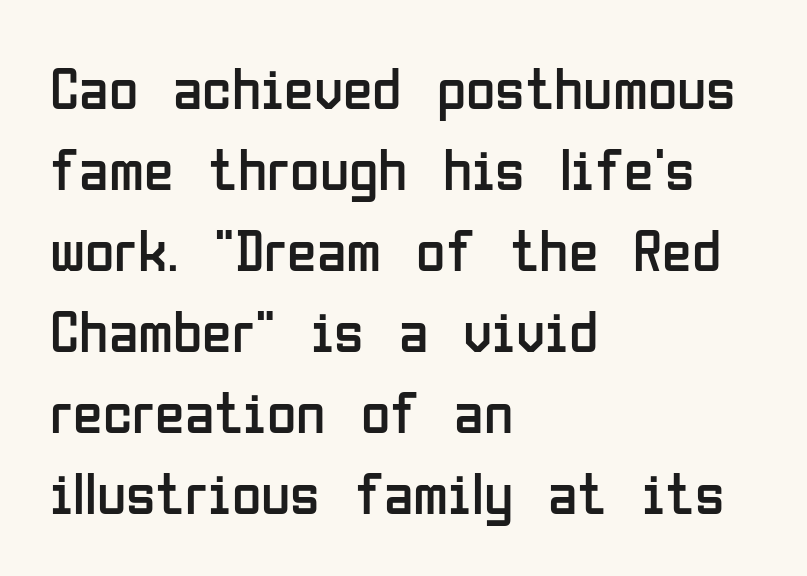
Q: Is the text bold? A: No.
Q: Is the text italic (slanted)? A: No, it is upright.
Q: Is the typeface a serif or a sans-serif typeface? A: Sans-serif.
Q: Is the text underlined? A: No.
Q: How is the paragraph aligned? A: Left-aligned.
Q: Is the spacing between letters normal or unusually wide? A: Normal.
Q: Is the spacing between lines tight, normal or loose? A: Normal.
Q: Width (condensed, normal, or wide)? A: Condensed.
Q: Stroke contrast? A: Low.
Q: x-height? A: Medium.
Q: Monospaced? A: No.
